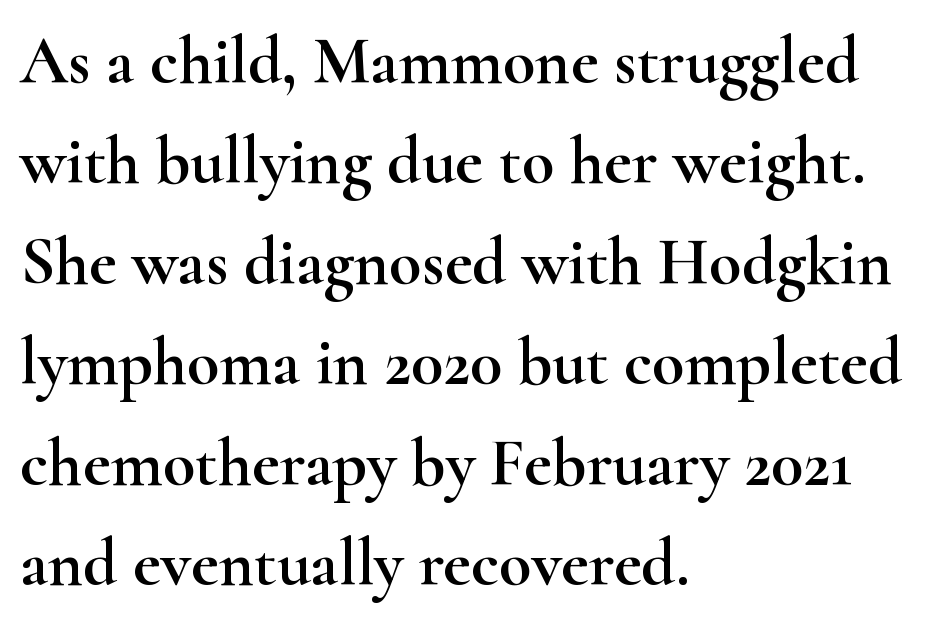
Q: Is the text italic (slanted)? A: No, it is upright.
Q: Is the typeface a serif or a sans-serif typeface? A: Serif.
Q: Is the text underlined? A: No.
Q: How is the paragraph aligned? A: Left-aligned.
Q: Is the spacing between letters normal or unusually wide? A: Normal.
Q: Is the spacing between lines tight, normal or loose? A: Normal.
Q: Width (condensed, normal, or wide)? A: Wide.
Q: Stroke contrast? A: High.
Q: x-height? A: Small.
Q: Monospaced? A: No.
